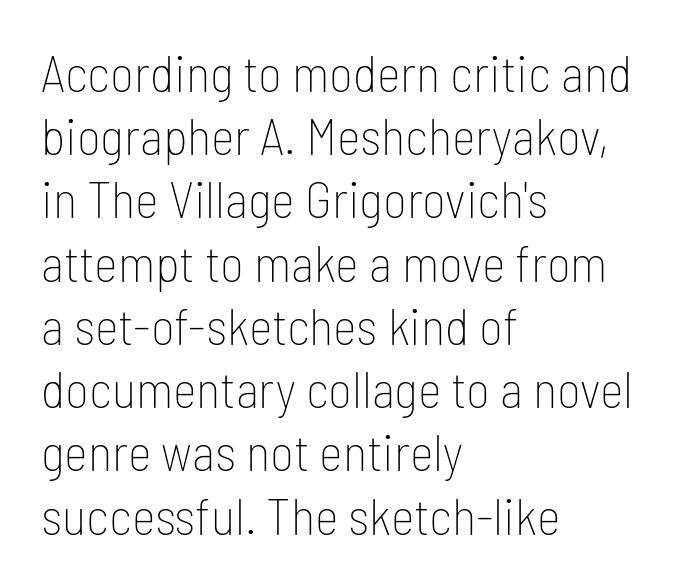
Compared with a typical body face, this is equally light or lighter still. Posture: upright roman. Nope, no serifs anywhere on these letters. Glance below the letters and you will spot only blank space.
